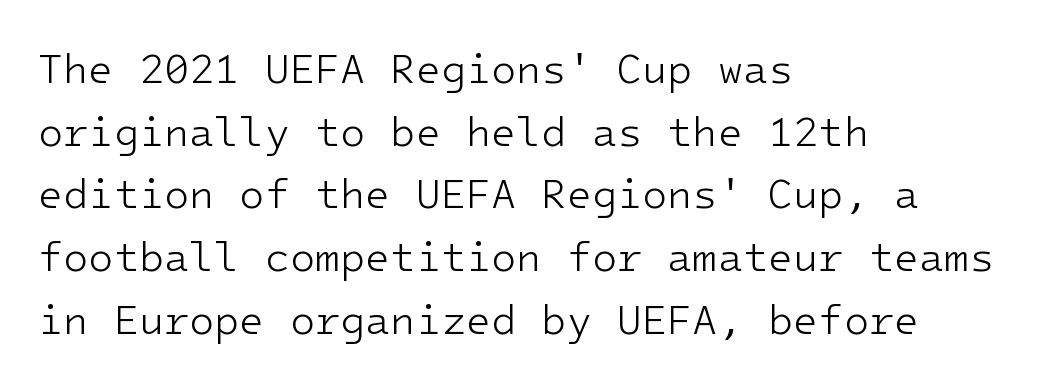
The image shows 41 px light sans-serif type, upright, monospaced; set left-aligned, normal line spacing (1.53x), normal letter spacing, not underlined; low stroke contrast and a medium x-height.
